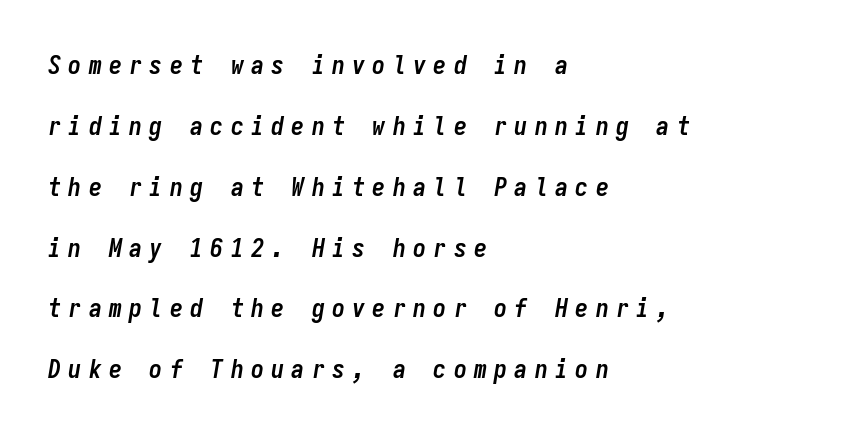
Students, note that the glyphs here are deliberately spaced far apart. Summary of weight: heavy, a full bold. The face used here has a pronounced slope to its letters. The designer dialed line spacing up above the default. Horizontally, the lines are justified to the leading edge only.
